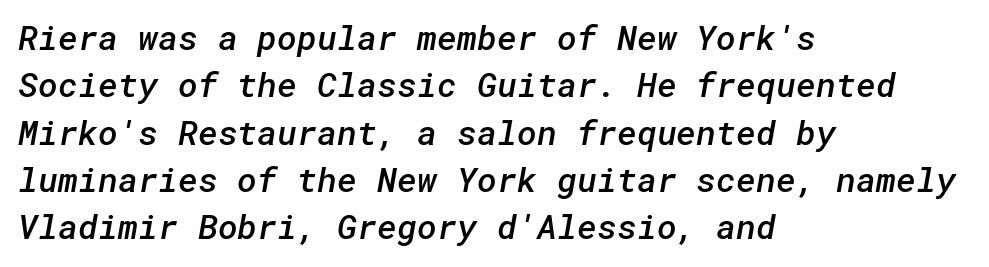
The characters look somewhat weighty, a semibold short of true bold. Has an underline been added? It has not. The passage shown stacks its lines at a standard gap. This rendering leaves character spacing at its baseline value. Horizontally, the lines are justified to the leading edge only.
